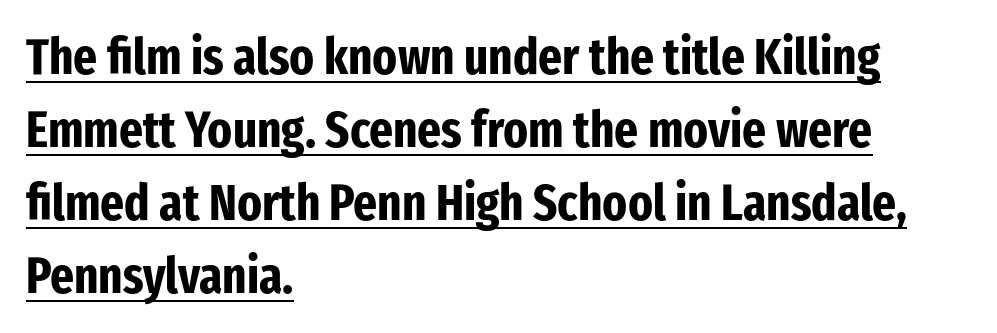
The image shows 51 px bold, condensed sans-serif type, upright; set left-aligned, normal line spacing (1.43x), normal letter spacing, underlined; low stroke contrast and a medium x-height.
